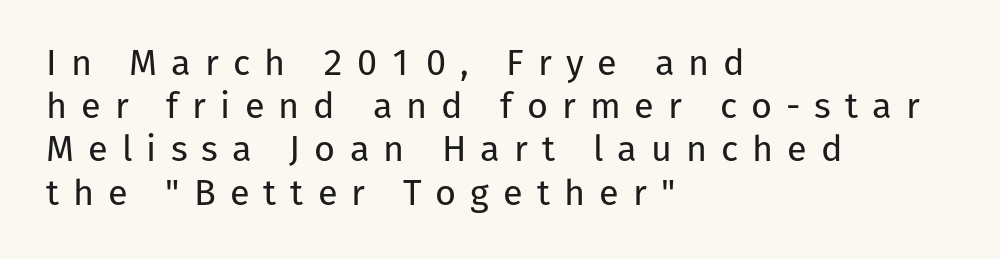
Q: Is the text bold? A: No.
Q: Is the text italic (slanted)? A: No, it is upright.
Q: Is the typeface a serif or a sans-serif typeface? A: Sans-serif.
Q: Is the text underlined? A: No.
Q: How is the paragraph aligned? A: Left-aligned.
Q: Is the spacing between letters normal or unusually wide? A: Unusually wide.
Q: Width (condensed, normal, or wide)? A: Normal.
Q: Stroke contrast? A: Low.
Q: x-height? A: Medium.
Q: Monospaced? A: No.
